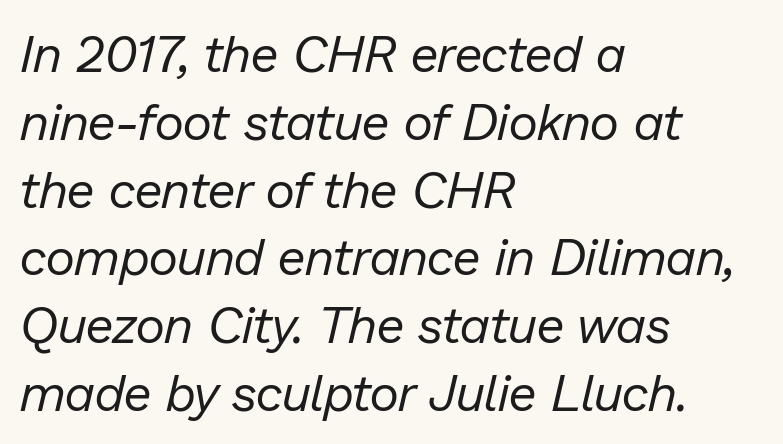
Notice how descenders clear the ascenders below comfortably — that's standard leading. There's an unmistakable incline to the writing here. Type without underlining. These lines are rendered in a variable-pitch font.
